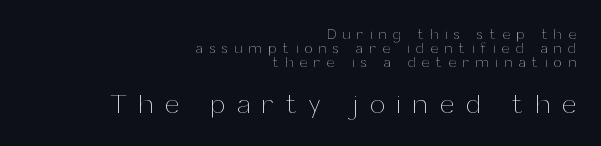
Q: Is the text bold? A: No.
Q: Is the text italic (slanted)? A: No, it is upright.
Q: Is the text underlined? A: No.
Q: How is the paragraph aligned? A: Right-aligned.
Q: Is the spacing between letters normal or unusually wide? A: Unusually wide.
Q: Is the spacing between lines tight, normal or loose? A: Tight.
Q: Which block of text is set in a larger size, the first (top) or the second (bottom)? A: The second (bottom) one.
